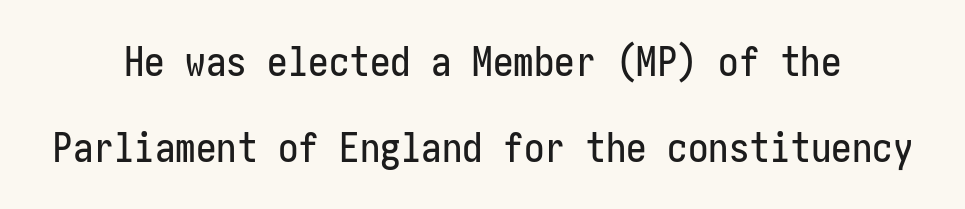
The image shows 41 px condensed sans-serif type, upright; set centered, loose line spacing (2.09x), normal letter spacing, not underlined; low stroke contrast and a medium x-height.
